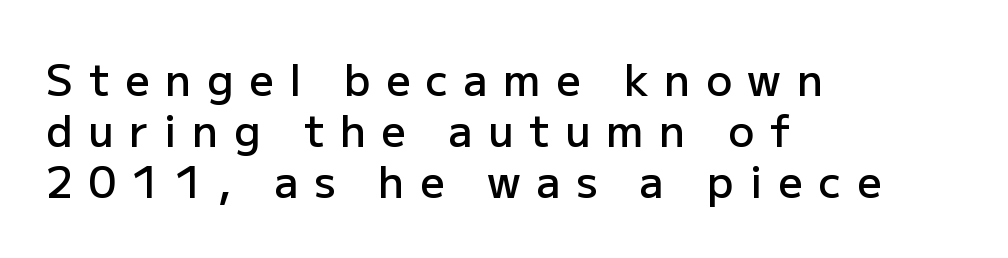
{"serif": "no", "italic": "no", "bold": "semi", "weight": "semibold", "width": "normal", "stroke_contrast": "low", "x_height": "medium", "monospaced": "no", "underline": "no", "align": "left", "line_spacing_ratio": 1.19, "letter_spacing": "wide", "letter_spacing_em": 0.36, "glyph_px": 43}
